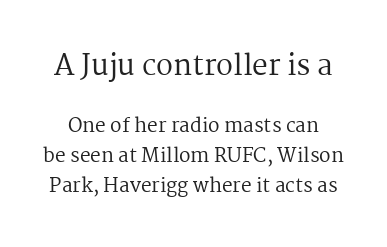
The image shows 28 px regular-weight serif type, upright; set normal line spacing (1.59x), normal letter spacing, not underlined; the first (top) block is 1.47x larger; medium stroke contrast and a medium x-height.
